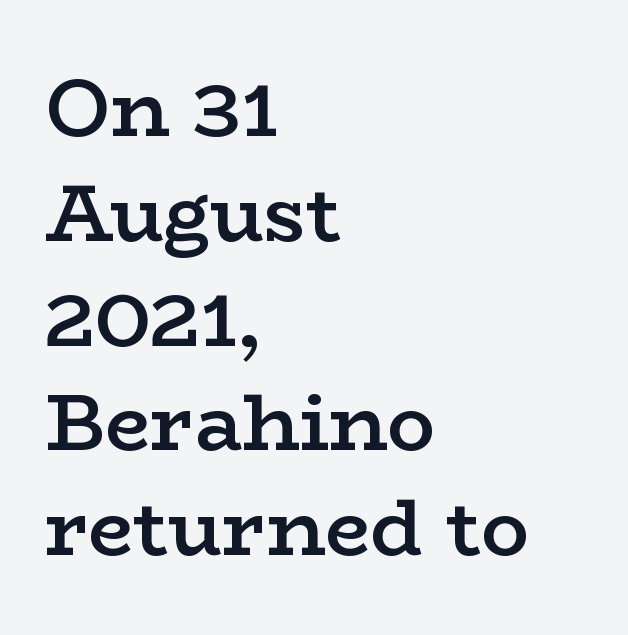
Q: Is the text bold? A: Semi-bold.
Q: Is the text italic (slanted)? A: No, it is upright.
Q: Is the typeface a serif or a sans-serif typeface? A: Serif.
Q: Is the text underlined? A: No.
Q: How is the paragraph aligned? A: Left-aligned.
Q: Is the spacing between letters normal or unusually wide? A: Normal.
Q: Is the spacing between lines tight, normal or loose? A: Normal.
Q: Width (condensed, normal, or wide)? A: Wide.
Q: Stroke contrast? A: Low.
Q: x-height? A: Medium.
Q: Monospaced? A: No.
